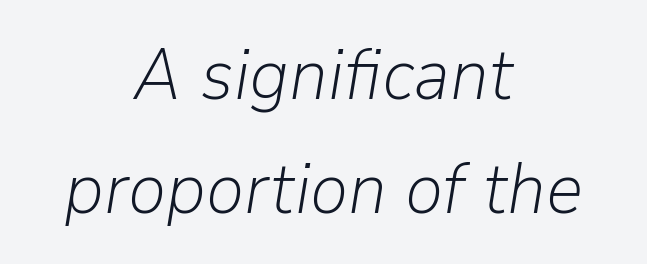
{"italic": "yes", "lean": "right", "slant_degrees": 9, "bold": "no", "weight": "light", "width": "normal", "stroke_contrast": "low", "x_height": "medium", "monospaced": "no", "underline": "no", "align": "center", "line_spacing": "normal", "line_spacing_ratio": 1.56, "letter_spacing": "normal", "letter_spacing_em": 0.0, "glyph_px": 73}
